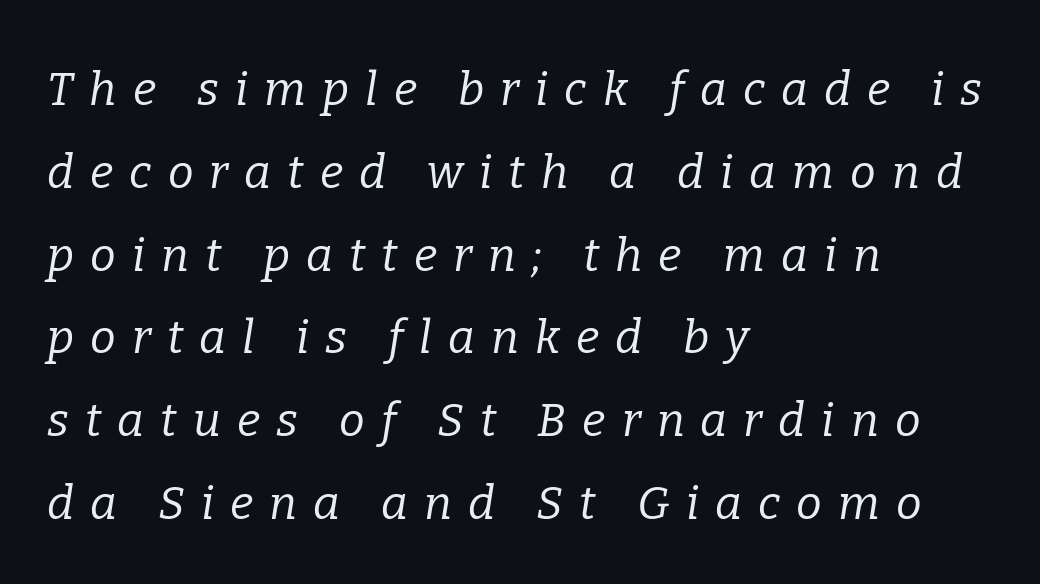
Character widths vary here, with narrow letters taking less room than wide ones. Classification — serif. Words appear elongated and porous because spacing is wide. Only glyphs here, with clear space below each row. Which margin do the lines hug? The left one — the right edge is uneven. Caption: face not bold, strokes unweighted.
